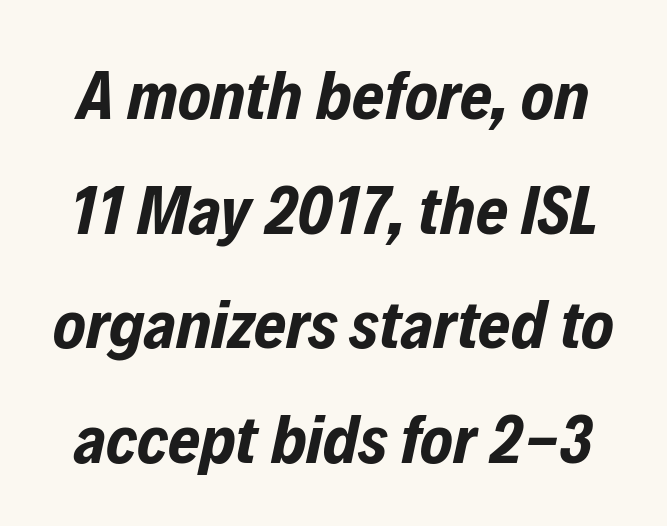
{"italic": "yes", "lean": "right", "slant_degrees": 12, "bold": "yes", "weight": "bold", "width": "condensed", "stroke_contrast": "low", "x_height": "medium", "monospaced": "no", "underline": "no", "line_spacing": "normal", "line_spacing_ratio": 1.66, "letter_spacing": "normal", "letter_spacing_em": 0.0, "glyph_px": 69}
